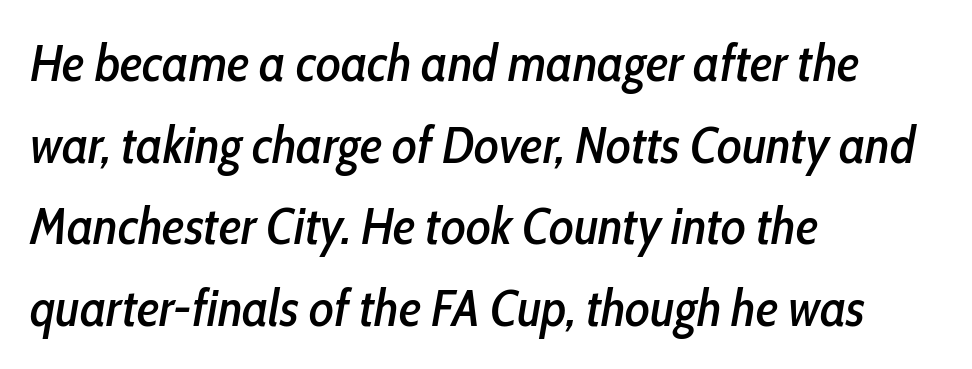
{"italic": "yes", "lean": "right", "slant_degrees": 10, "width": "condensed", "stroke_contrast": "low", "x_height": "medium", "monospaced": "no", "underline": "no", "align": "left", "line_spacing": "normal", "line_spacing_ratio": 1.57, "letter_spacing": "normal", "letter_spacing_em": 0.0, "glyph_px": 52}
